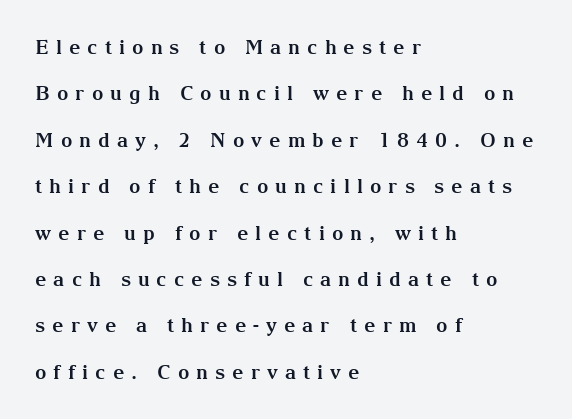
The lines in this sample share a left origin and differ only in where they stop. The passage shown stacks its lines with a broad gap. Students, this is bold: see how much ink each stroke carries. Is there any slant? The stems are plumb. Look at the tracking — it's clearly loosened, letters drifting apart. Each row of text sits above clean, open space.
